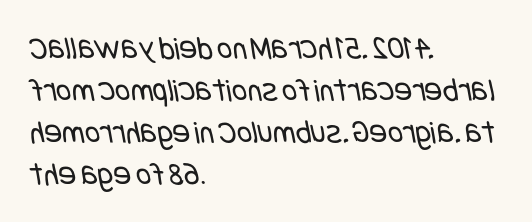
You can tell from the bare stems that sans-serif type was used. This rendering leaves character spacing at its baseline value. Rows of type keep a routine distance in the vertical direction. Descender tails drop into unmarked territory. Stroke thickness stays within the range of a standard reading face or lighter.
